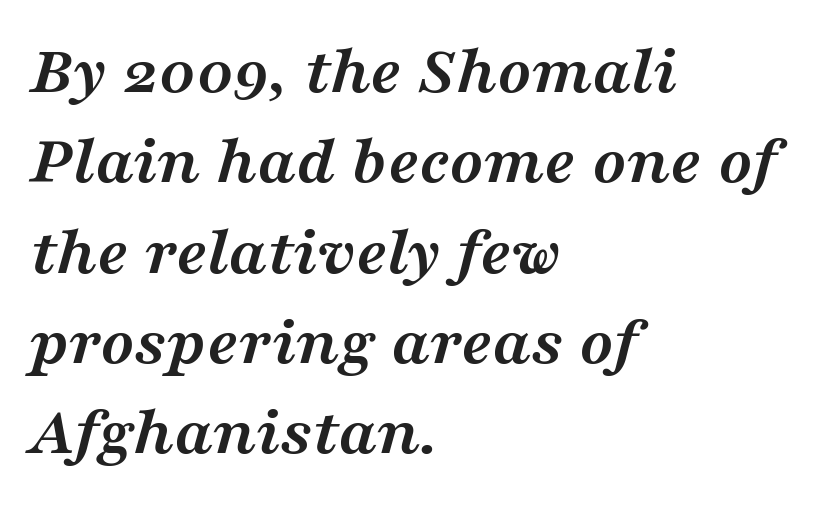
Q: Is the text bold? A: Yes.
Q: Is the text italic (slanted)? A: Yes, it leans right by about 16 degrees.
Q: Is the typeface a serif or a sans-serif typeface? A: Serif.
Q: Is the text underlined? A: No.
Q: How is the paragraph aligned? A: Left-aligned.
Q: Is the spacing between letters normal or unusually wide? A: Normal.
Q: Is the spacing between lines tight, normal or loose? A: Normal.
Q: Width (condensed, normal, or wide)? A: Wide.
Q: Stroke contrast? A: Medium.
Q: x-height? A: Medium.
Q: Monospaced? A: No.
